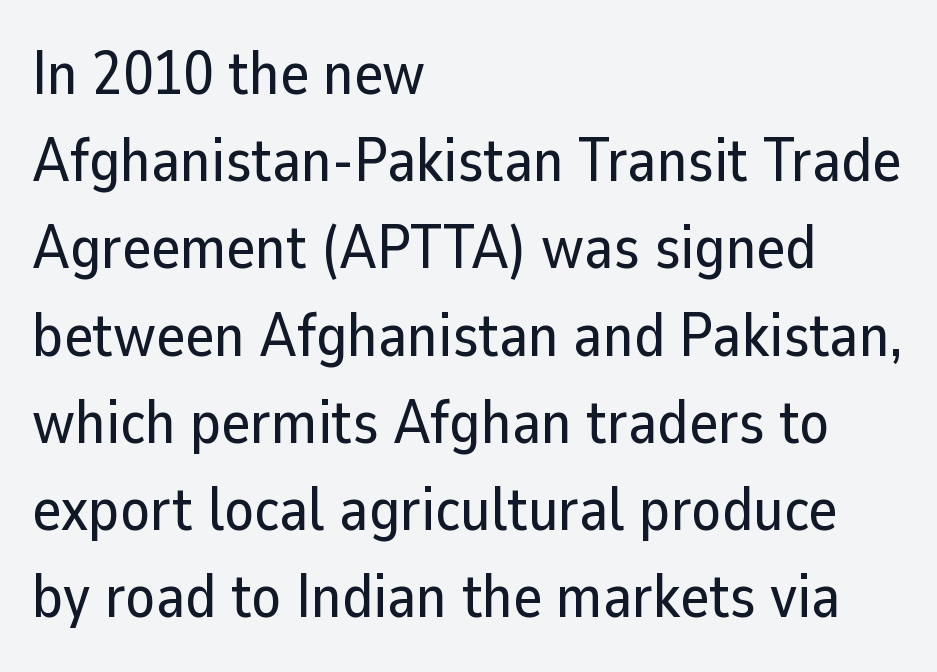
{"serif": "no", "italic": "no", "width": "normal", "stroke_contrast": "low", "x_height": "medium", "monospaced": "no", "underline": "no", "align": "left", "line_spacing": "normal", "line_spacing_ratio": 1.43, "letter_spacing": "normal", "letter_spacing_em": 0.0, "glyph_px": 61}
